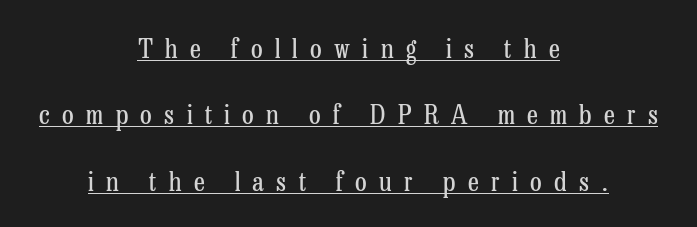
{"italic": "no", "bold": "no", "underline": "yes", "align": "center", "line_spacing": "loose", "line_spacing_ratio": 2.46, "letter_spacing": "wide", "letter_spacing_em": 0.46, "glyph_px": 27}
